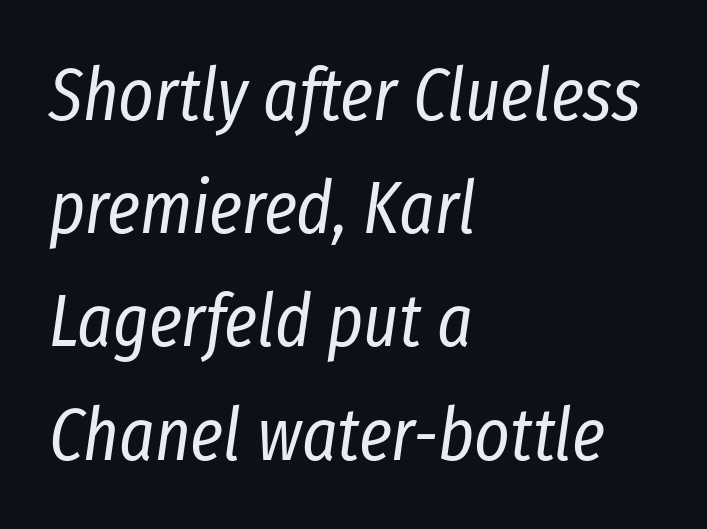
Q: Is the text bold? A: No.
Q: Is the text italic (slanted)? A: Yes, it leans right by about 8 degrees.
Q: Is the text underlined? A: No.
Q: How is the paragraph aligned? A: Left-aligned.
Q: Is the spacing between letters normal or unusually wide? A: Normal.
Q: Is the spacing between lines tight, normal or loose? A: Normal.
Q: Width (condensed, normal, or wide)? A: Condensed.
Q: Stroke contrast? A: Low.
Q: x-height? A: Medium.
Q: Monospaced? A: No.
